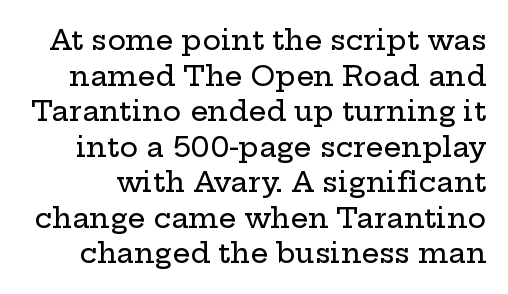
Q: Is the text italic (slanted)? A: No, it is upright.
Q: Is the typeface a serif or a sans-serif typeface? A: Serif.
Q: Is the text underlined? A: No.
Q: Is the spacing between letters normal or unusually wide? A: Normal.
Q: Is the spacing between lines tight, normal or loose? A: Normal.
Q: Width (condensed, normal, or wide)? A: Wide.
Q: Stroke contrast? A: Low.
Q: x-height? A: Medium.
Q: Monospaced? A: No.
